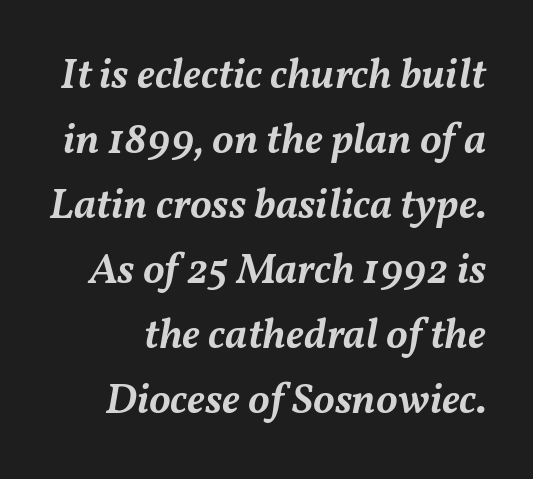
{"italic": "yes", "lean": "right", "slant_degrees": 11, "bold": "semi", "weight": "semibold", "width": "normal", "stroke_contrast": "medium", "x_height": "medium", "monospaced": "no", "underline": "no", "line_spacing": "normal", "line_spacing_ratio": 1.51, "letter_spacing": "normal", "letter_spacing_em": 0.0, "glyph_px": 43}
